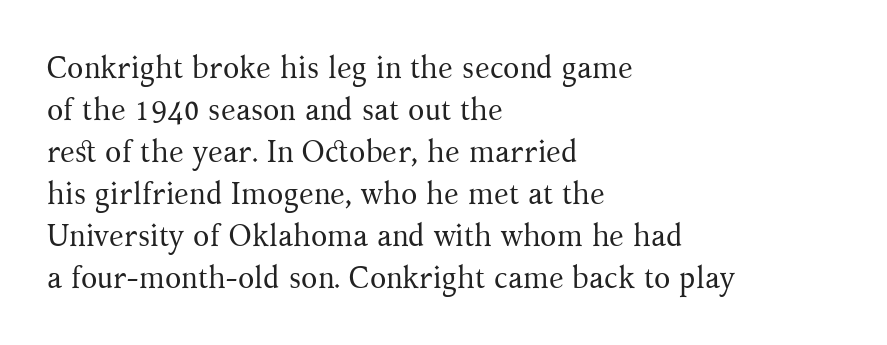
Q: Is the text bold? A: No.
Q: Is the text italic (slanted)? A: No, it is upright.
Q: Is the typeface a serif or a sans-serif typeface? A: Serif.
Q: Is the text underlined? A: No.
Q: How is the paragraph aligned? A: Left-aligned.
Q: Is the spacing between letters normal or unusually wide? A: Normal.
Q: Is the spacing between lines tight, normal or loose? A: Normal.
Q: Width (condensed, normal, or wide)? A: Normal.
Q: Stroke contrast? A: Medium.
Q: x-height? A: Medium.
Q: Monospaced? A: No.
